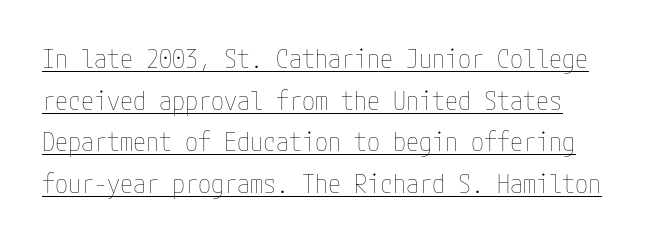
{"italic": "no", "bold": "no", "underline": "yes", "line_spacing": "normal", "line_spacing_ratio": 1.6, "letter_spacing": "normal", "letter_spacing_em": 0.0, "glyph_px": 26}
